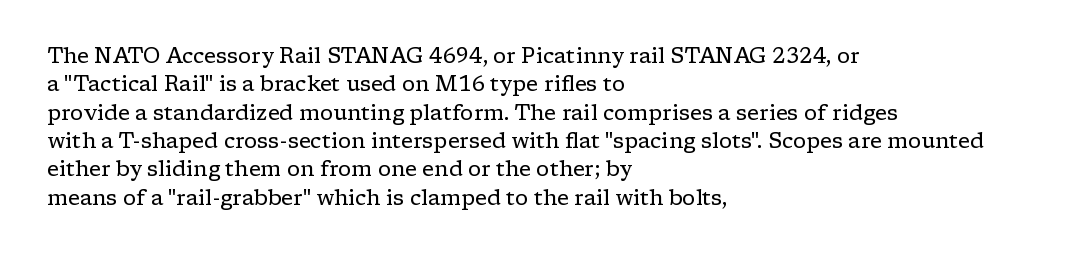
{"italic": "no", "bold": "no", "underline": "no", "align": "left", "line_spacing": "normal", "line_spacing_ratio": 1.35, "letter_spacing": "normal", "letter_spacing_em": 0.0, "glyph_px": 21}
